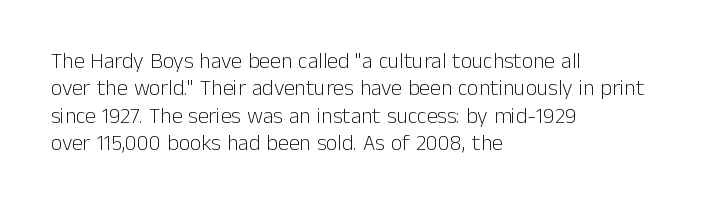
Counters stay open thanks to moderate or lighter strokes. All the whitespace from short lines collects on the right. Normally led — the rows are evenly, conventionally spaced. The glyphs are unaccompanied by any horizontal stroke below them.
